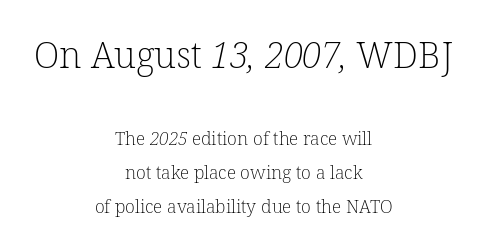
Q: Is the text bold? A: No.
Q: Is the typeface a serif or a sans-serif typeface? A: Serif.
Q: Is the text underlined? A: No.
Q: How is the paragraph aligned? A: Centered.
Q: Is the spacing between letters normal or unusually wide? A: Normal.
Q: Which block of text is set in a larger size, the first (top) or the second (bottom)? A: The first (top) one.
Q: Width (condensed, normal, or wide)? A: Normal.
Q: Stroke contrast? A: Low.
Q: x-height? A: Medium.
Q: Monospaced? A: No.
